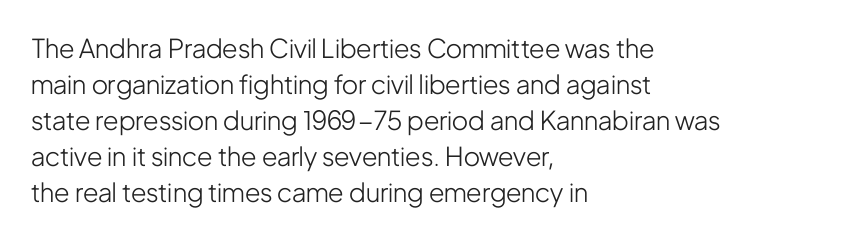
The image shows 26 px text type, upright; set left-aligned, normal line spacing (1.38x), normal letter spacing, not underlined.
